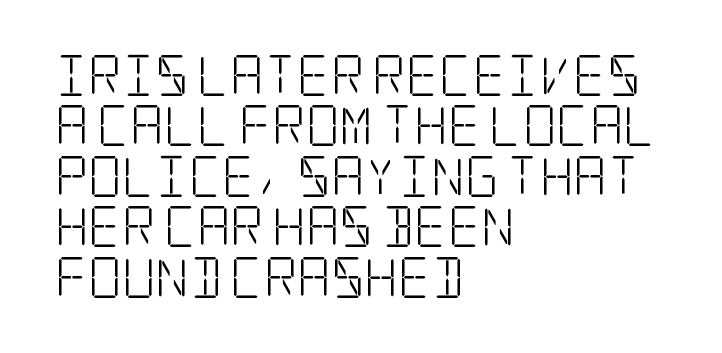
The image shows 41 px light, condensed serif type, upright; set left-aligned, line spacing 1.23x, normal letter spacing, not underlined; low stroke contrast and a large x-height.
